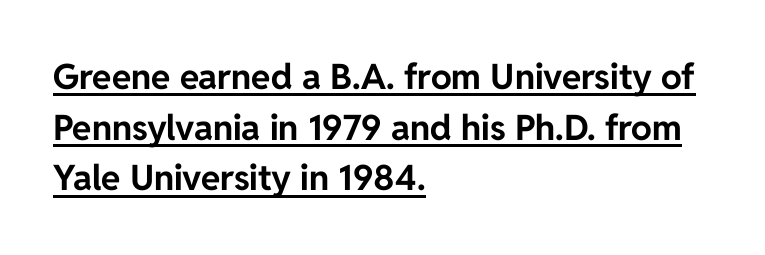
The image shows 35 px bold sans-serif type, upright; set left-aligned, normal line spacing (1.45x), normal letter spacing, underlined; low stroke contrast and a medium x-height.
